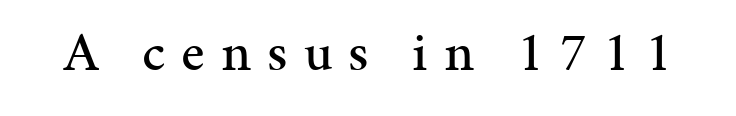
{"serif": "yes", "italic": "no", "width": "normal", "stroke_contrast": "medium", "x_height": "medium", "monospaced": "no", "underline": "no", "letter_spacing": "wide", "letter_spacing_em": 0.29, "glyph_px": 55}
